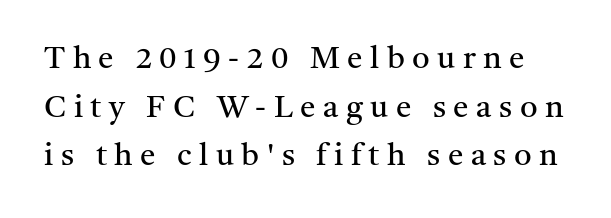
Regarding serifs, this sample has them. The string is rendered with underlining switched off. There is plenty of visible air inserted between adjacent glyphs. What's the leading like? Ordinary, nothing unusual. These glyphs show unthickened strokes, regular width or finer.
